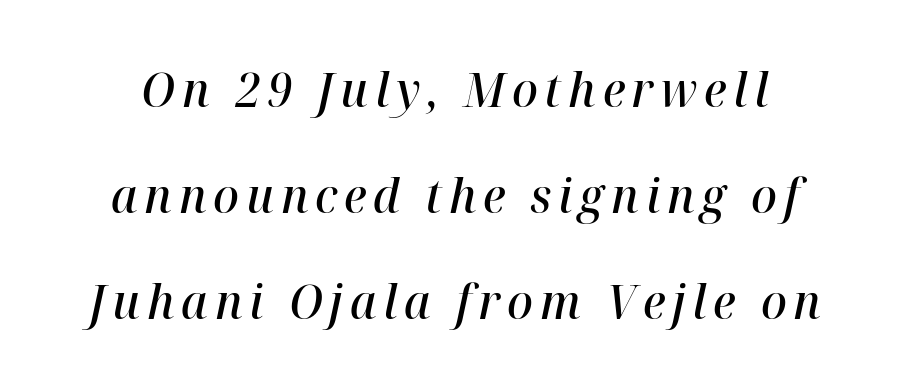
{"italic": "yes", "lean": "right", "slant_degrees": 12, "bold": "semi", "weight": "semibold", "width": "normal", "stroke_contrast": "high", "x_height": "medium", "monospaced": "no", "underline": "no", "line_spacing": "loose", "line_spacing_ratio": 2.21, "glyph_px": 48}
